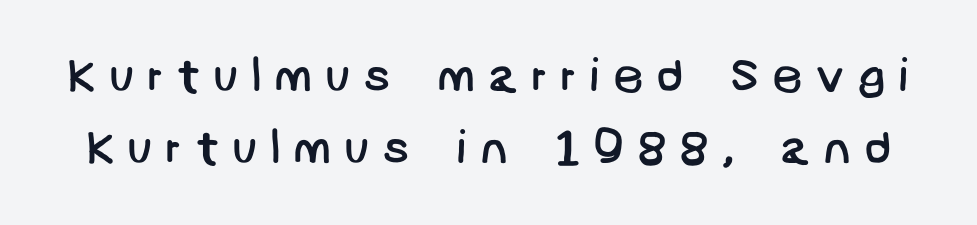
The image shows 48 px regular-weight sans-serif type; set normal line spacing (1.5x), unusually wide letter spacing (+0.26 em), not underlined; low stroke contrast and a large x-height.
